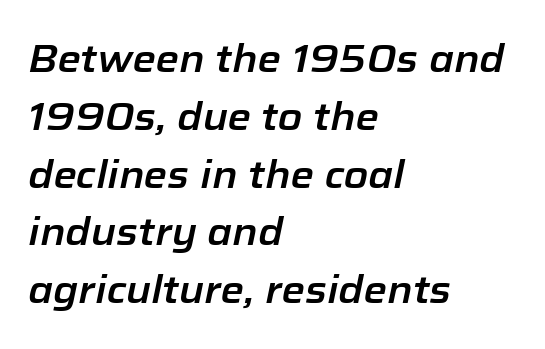
The image shows 38 px text type, italic (leaning right); set left-aligned, normal line spacing (1.52x), normal letter spacing, not underlined; low stroke contrast and a medium x-height.
